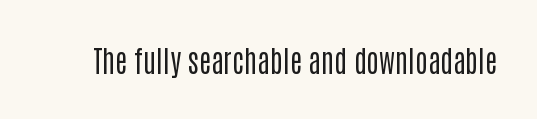
The image shows 29 px regular-weight, condensed sans-serif type, upright; set normal letter spacing, not underlined; low stroke contrast and a large x-height.
